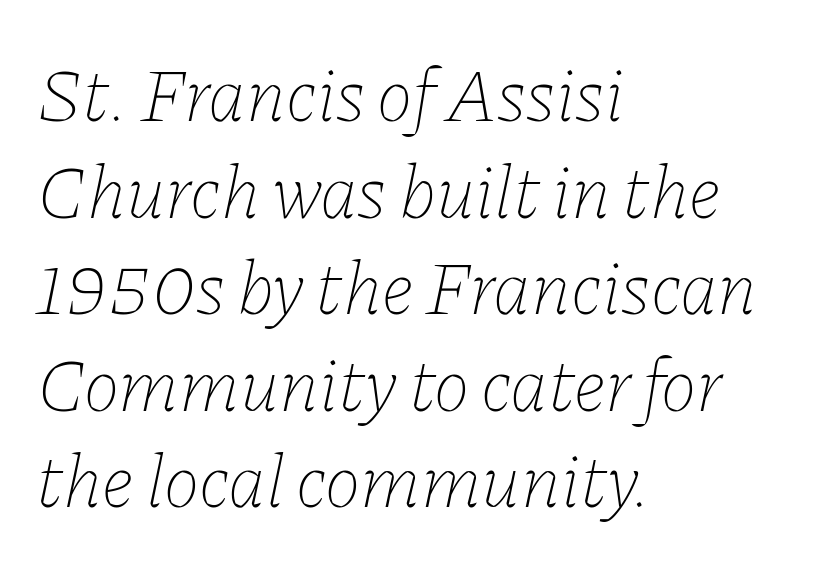
{"italic": "yes", "lean": "right", "slant_degrees": 11, "bold": "no", "weight": "thin", "width": "normal", "stroke_contrast": "low", "x_height": "medium", "monospaced": "no", "underline": "no", "align": "left", "line_spacing": "normal", "line_spacing_ratio": 1.27, "letter_spacing": "normal", "letter_spacing_em": 0.0, "glyph_px": 76}
